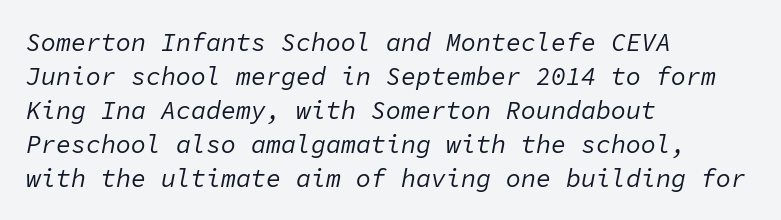
The image shows 25 px text type, italic (leaning right); set left-aligned, normal line spacing (1.36x), normal letter spacing, not underlined.
